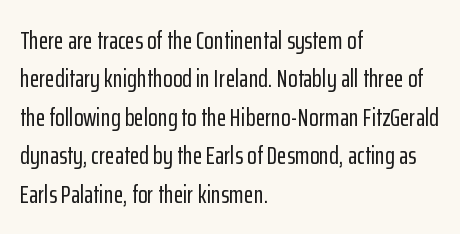
The image shows 25 px text type, upright; set left-aligned, normal line spacing (1.54x), normal letter spacing, not underlined.
